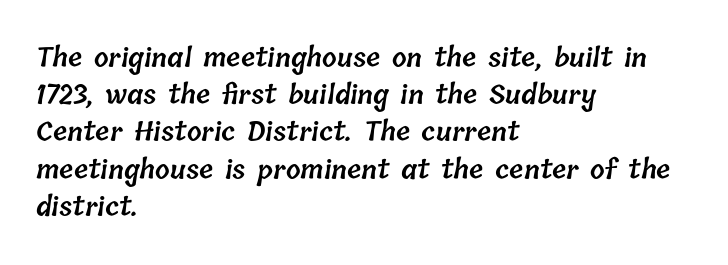
{"bold": "semi", "underline": "no", "align": "left", "line_spacing": "normal", "line_spacing_ratio": 1.43, "letter_spacing": "normal", "letter_spacing_em": 0.0, "glyph_px": 26}
